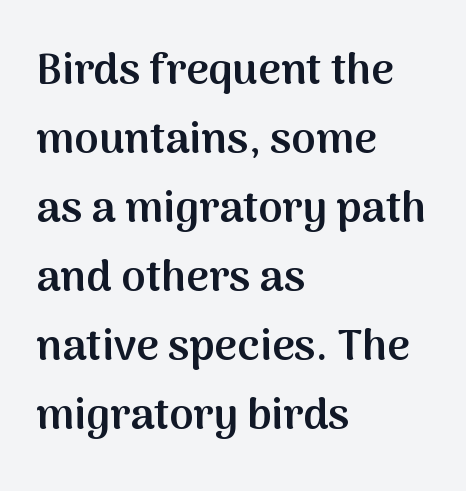
Q: Is the text bold? A: Semi-bold.
Q: Is the text italic (slanted)? A: No, it is upright.
Q: Is the typeface a serif or a sans-serif typeface? A: Sans-serif.
Q: Is the text underlined? A: No.
Q: How is the paragraph aligned? A: Left-aligned.
Q: Is the spacing between letters normal or unusually wide? A: Normal.
Q: Is the spacing between lines tight, normal or loose? A: Normal.
Q: Width (condensed, normal, or wide)? A: Normal.
Q: Stroke contrast? A: Medium.
Q: x-height? A: Medium.
Q: Monospaced? A: No.
